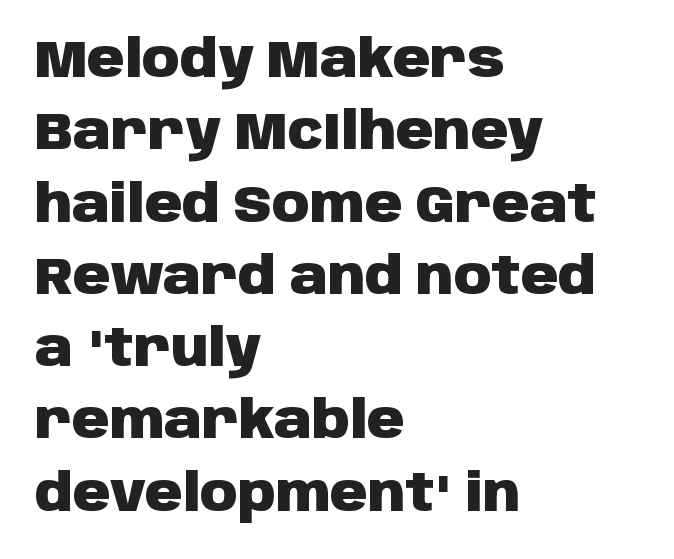
{"serif": "no", "italic": "no", "bold": "yes", "weight": "heavy", "width": "normal", "stroke_contrast": "low", "x_height": "large", "monospaced": "no", "underline": "no", "align": "left", "line_spacing": "normal", "line_spacing_ratio": 1.39, "letter_spacing": "normal", "letter_spacing_em": 0.0, "glyph_px": 52}
